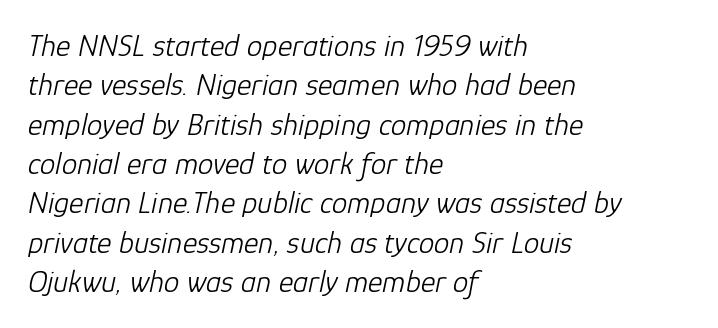
The image shows 31 px light type, italic (leaning right); set left-aligned, normal line spacing (1.27x), normal letter spacing, not underlined; low stroke contrast and a medium x-height.
